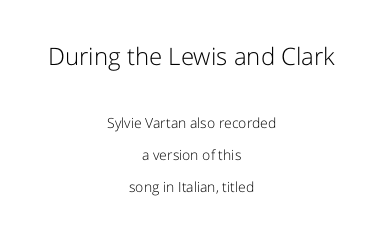
Q: Is the text bold? A: No.
Q: Is the text italic (slanted)? A: No, it is upright.
Q: Is the text underlined? A: No.
Q: How is the paragraph aligned? A: Centered.
Q: Is the spacing between letters normal or unusually wide? A: Normal.
Q: Is the spacing between lines tight, normal or loose? A: Loose.
Q: Which block of text is set in a larger size, the first (top) or the second (bottom)? A: The first (top) one.
